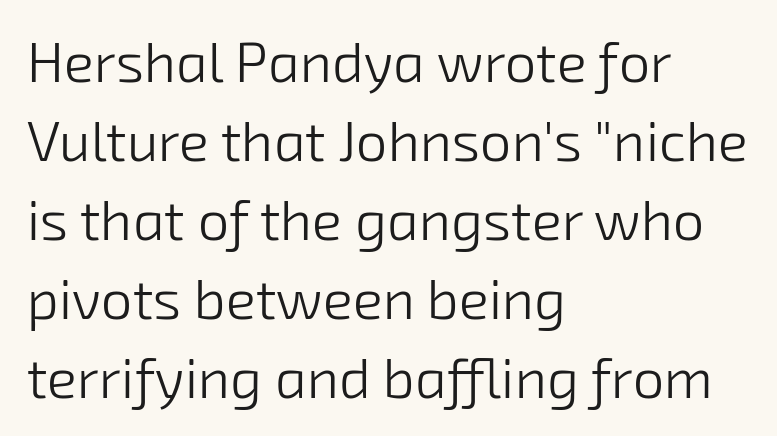
Q: Is the text bold? A: No.
Q: Is the typeface a serif or a sans-serif typeface? A: Sans-serif.
Q: Is the text underlined? A: No.
Q: How is the paragraph aligned? A: Left-aligned.
Q: Is the spacing between letters normal or unusually wide? A: Normal.
Q: Is the spacing between lines tight, normal or loose? A: Normal.
Q: Width (condensed, normal, or wide)? A: Normal.
Q: Stroke contrast? A: Low.
Q: x-height? A: Medium.
Q: Monospaced? A: No.
